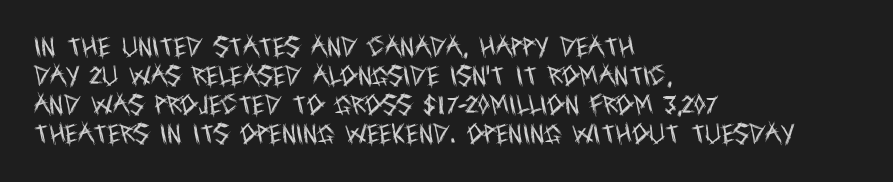
The image shows 22 px text type, upright; set left-aligned, normal line spacing (1.32x), normal letter spacing, not underlined.
